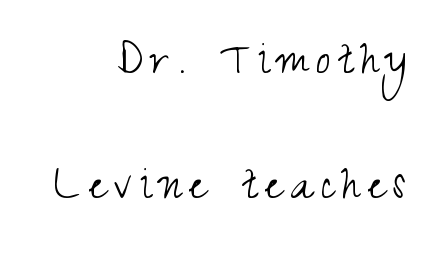
{"serif": "no", "italic": "no", "bold": "no", "weight": "light", "width": "condensed", "stroke_contrast": "medium", "x_height": "small", "monospaced": "no", "underline": "no", "align": "right", "line_spacing": "loose", "line_spacing_ratio": 2.4, "glyph_px": 52}
